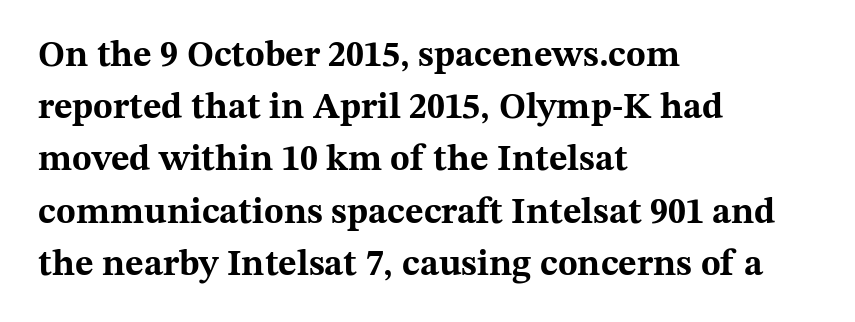
The strip under each line holds only bare page. The type family on display is of the serif kind. Is the type bold? Yes — the strokes are clearly thick and heavy. Italic: no, the glyphs are upright roman. This sample uses plain, unmodified letter spacing. Note the varied advance widths — an 'i' is clearly narrower than an 'm'.
